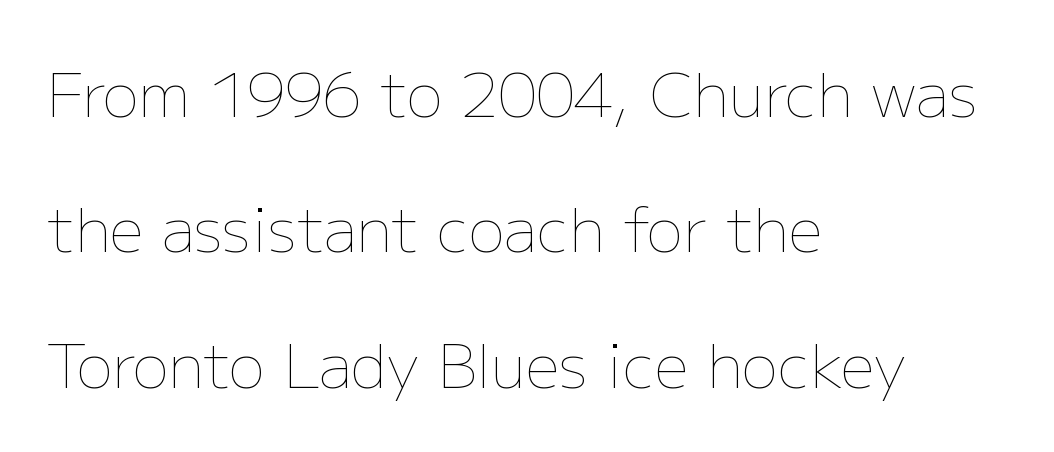
The image shows 61 px thin type, upright; set left-aligned, loose line spacing (2.22x), normal letter spacing, not underlined; low stroke contrast and a medium x-height.
